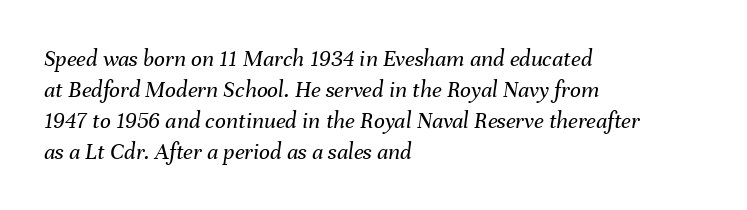
The font sits on the lighter half of the weight spectrum, regular included. Layout note: lines flush left. Regular leading. An italicized treatment has been applied to the whole sample. Glance below the letters and you will spot only blank space.
